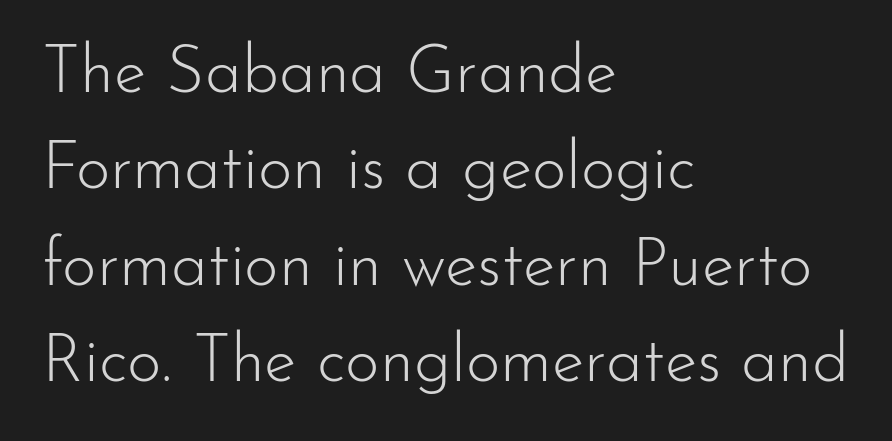
Glance below the letters and you will spot only blank space. Is this a fixed-width face? No — the glyphs have proportional, varying widths. Typeset ragged right — the left edge is the straight one. There is no visible air inserted between adjacent glyphs.
